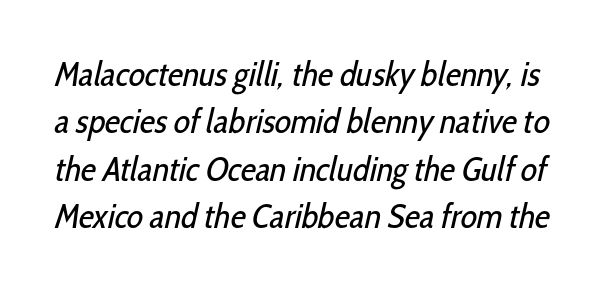
{"serif": "no", "bold": "no", "weight": "regular", "width": "condensed", "stroke_contrast": "low", "x_height": "medium", "monospaced": "no", "underline": "no", "line_spacing": "normal", "line_spacing_ratio": 1.39, "letter_spacing": "normal", "letter_spacing_em": 0.0, "glyph_px": 34}
